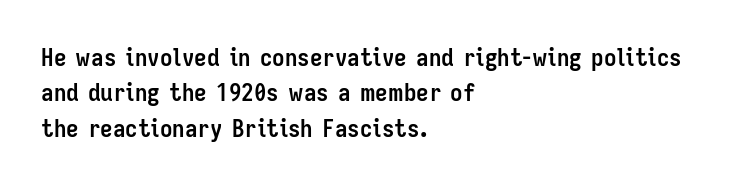
The strokes are fattened all the way to bold. Does the copy run flush right? No — it runs flush left. The face used here is rendered with its standard letterfit. Does the leading feel generous? No, just average. The typography opts for an upright posture over an oblique one.
